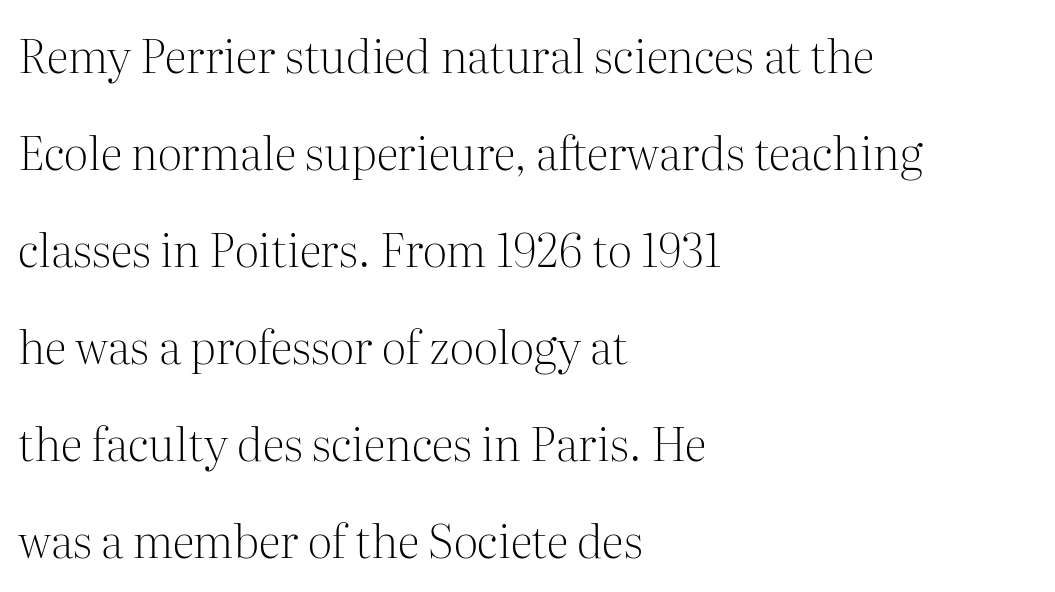
Here the designer chose a conventional face with non-uniform glyph widths. Stems here are at most as thick as an everyday book face. This is the regular roman posture of the typeface. Regarding serifs, this sample has them. Regarding leading, the lines here are spaced well apart.
